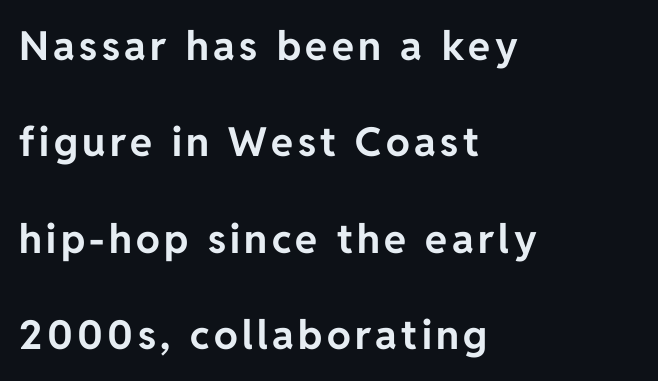
Q: Is the text bold? A: Yes.
Q: Is the text italic (slanted)? A: No, it is upright.
Q: Is the typeface a serif or a sans-serif typeface? A: Sans-serif.
Q: Is the text underlined? A: No.
Q: How is the paragraph aligned? A: Left-aligned.
Q: Is the spacing between lines tight, normal or loose? A: Loose.
Q: Width (condensed, normal, or wide)? A: Normal.
Q: Stroke contrast? A: Low.
Q: x-height? A: Medium.
Q: Monospaced? A: No.
